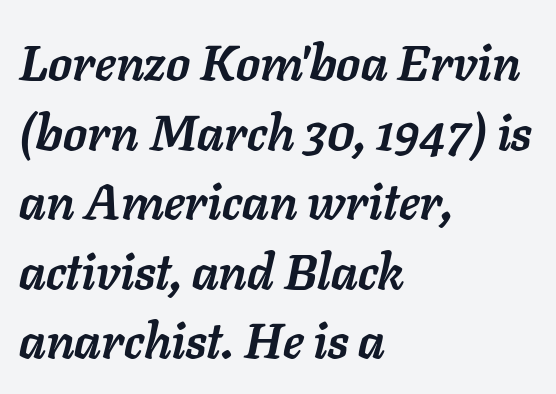
Emphasis by weight is at full strength: bold. Compared with ordinary roman type, these characters are visibly tilted. Proportional: the letters do not fall into vertical columns. Whoever set this chose a conventional vertical rhythm. Underline: absent. Does extra space separate the letters? No, they use regular spacing.
